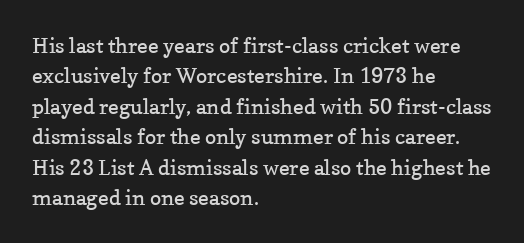
The image shows 21 px text type, upright; set left-aligned, normal line spacing (1.45x), normal letter spacing, not underlined.
